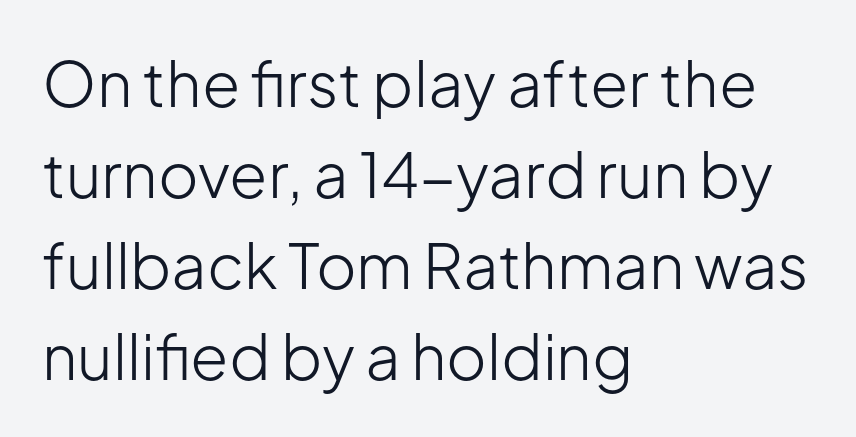
Nope, no serifs anywhere on these letters. Here the designer chose a conventional face with non-uniform glyph widths. Any mark beneath the type? The region is blank. Typeset ragged right — the left edge is the straight one.
